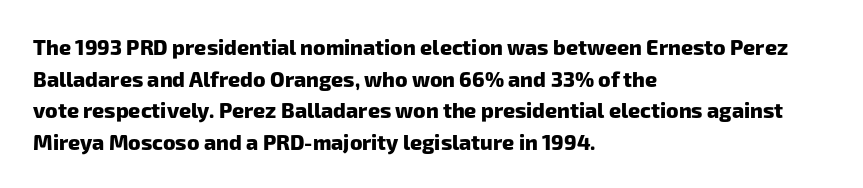
Q: Is the text bold? A: Yes.
Q: Is the text underlined? A: No.
Q: How is the paragraph aligned? A: Left-aligned.
Q: Is the spacing between letters normal or unusually wide? A: Normal.
Q: Is the spacing between lines tight, normal or loose? A: Normal.
